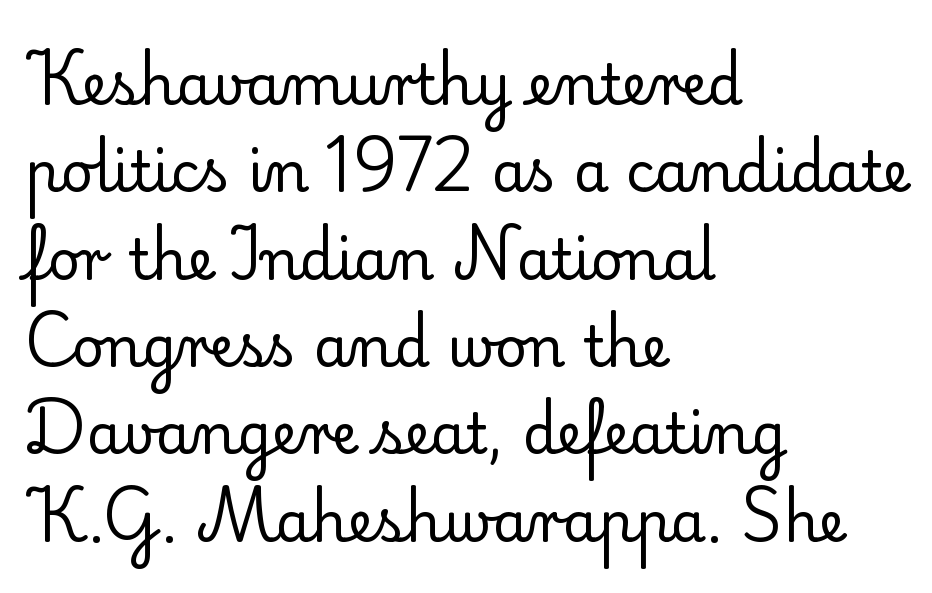
Q: Is the text bold? A: No.
Q: Is the text italic (slanted)? A: No, it is upright.
Q: Is the typeface a serif or a sans-serif typeface? A: Serif.
Q: Is the text underlined? A: No.
Q: How is the paragraph aligned? A: Left-aligned.
Q: Is the spacing between letters normal or unusually wide? A: Normal.
Q: Is the spacing between lines tight, normal or loose? A: Normal.
Q: Width (condensed, normal, or wide)? A: Normal.
Q: Stroke contrast? A: Low.
Q: x-height? A: Small.
Q: Monospaced? A: No.
